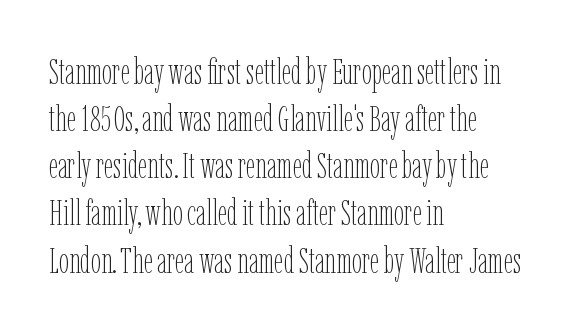
The image shows 36 px thin, condensed type, upright; set left-aligned, normal line spacing (1.31x), normal letter spacing, not underlined; low stroke contrast and a medium x-height.
